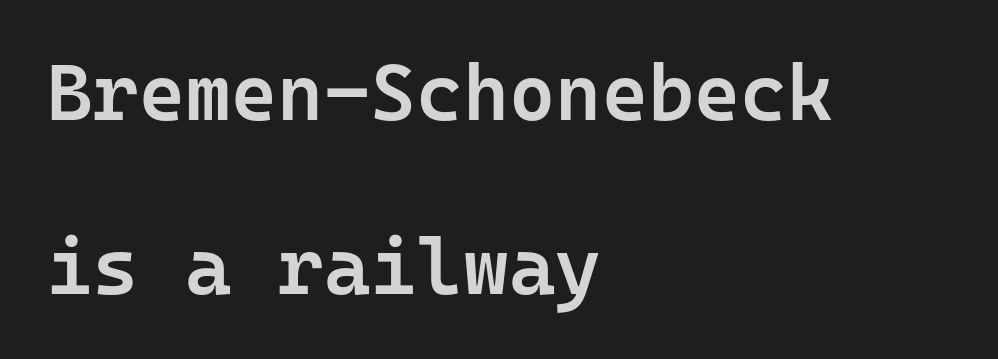
Q: Is the text bold? A: Semi-bold.
Q: Is the text italic (slanted)? A: No, it is upright.
Q: Is the typeface a serif or a sans-serif typeface? A: Sans-serif.
Q: Is the text underlined? A: No.
Q: How is the paragraph aligned? A: Left-aligned.
Q: Is the spacing between letters normal or unusually wide? A: Normal.
Q: Is the spacing between lines tight, normal or loose? A: Loose.
Q: Width (condensed, normal, or wide)? A: Normal.
Q: Stroke contrast? A: Low.
Q: x-height? A: Medium.
Q: Monospaced? A: Yes.
